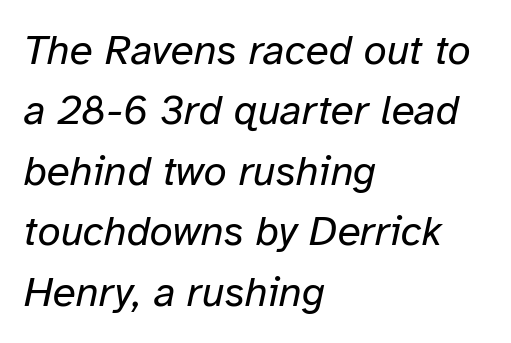
Q: Is the text bold? A: No.
Q: Is the text italic (slanted)? A: Yes, it leans right by about 12 degrees.
Q: Is the text underlined? A: No.
Q: How is the paragraph aligned? A: Left-aligned.
Q: Is the spacing between letters normal or unusually wide? A: Normal.
Q: Is the spacing between lines tight, normal or loose? A: Normal.
Q: Width (condensed, normal, or wide)? A: Normal.
Q: Stroke contrast? A: Low.
Q: x-height? A: Medium.
Q: Monospaced? A: No.
